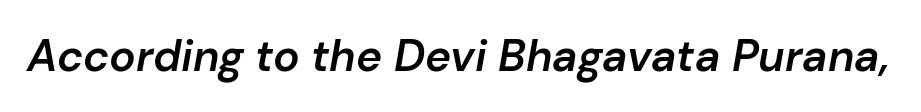
The image shows 44 px semibold type, italic (leaning right); set normal letter spacing, not underlined; low stroke contrast and a medium x-height.
